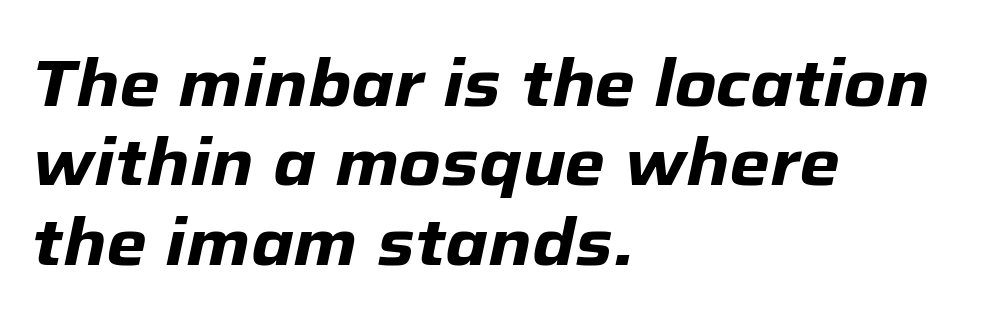
The image shows 65 px heavy type, italic (leaning right); set left-aligned, line spacing 1.22x, normal letter spacing, not underlined; low stroke contrast and a medium x-height.
